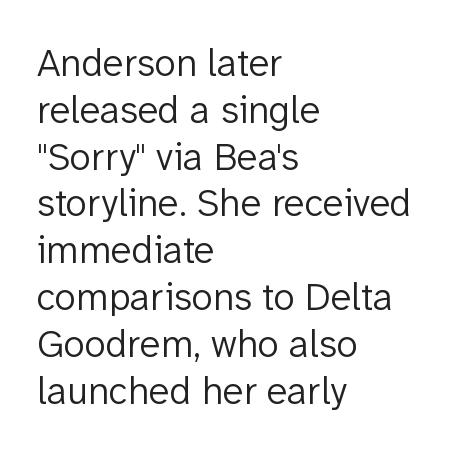
Q: Is the text bold? A: No.
Q: Is the text italic (slanted)? A: No, it is upright.
Q: Is the typeface a serif or a sans-serif typeface? A: Sans-serif.
Q: Is the text underlined? A: No.
Q: How is the paragraph aligned? A: Left-aligned.
Q: Is the spacing between letters normal or unusually wide? A: Normal.
Q: Width (condensed, normal, or wide)? A: Normal.
Q: Stroke contrast? A: Low.
Q: x-height? A: Medium.
Q: Monospaced? A: No.
